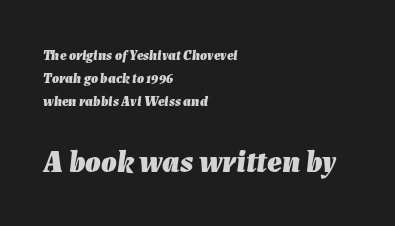
{"italic": "yes", "lean": "right", "slant_degrees": 7, "bold": "yes", "weight": "heavy", "width": "normal", "stroke_contrast": "low", "x_height": "medium", "monospaced": "no", "underline": "no", "align": "left", "line_spacing": "normal", "line_spacing_ratio": 1.63, "letter_spacing": "normal", "letter_spacing_em": 0.0, "larger_block": "second", "size_ratio": 2.21, "glyph_px": 31}
